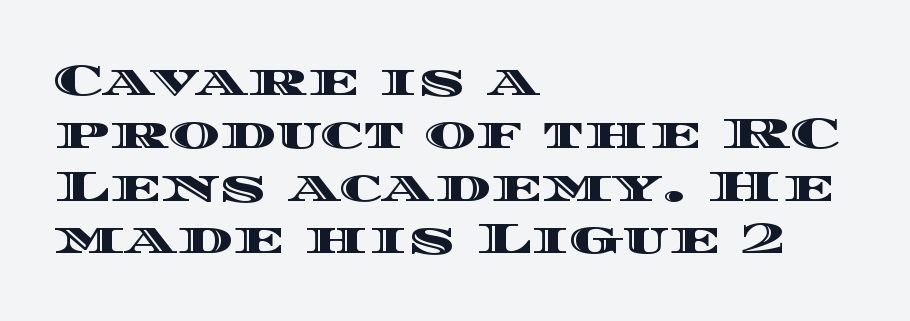
Q: Is the text italic (slanted)? A: No, it is upright.
Q: Is the text underlined? A: No.
Q: How is the paragraph aligned? A: Left-aligned.
Q: Is the spacing between letters normal or unusually wide? A: Normal.
Q: Width (condensed, normal, or wide)? A: Wide.
Q: x-height? A: Large.
Q: Monospaced? A: No.
